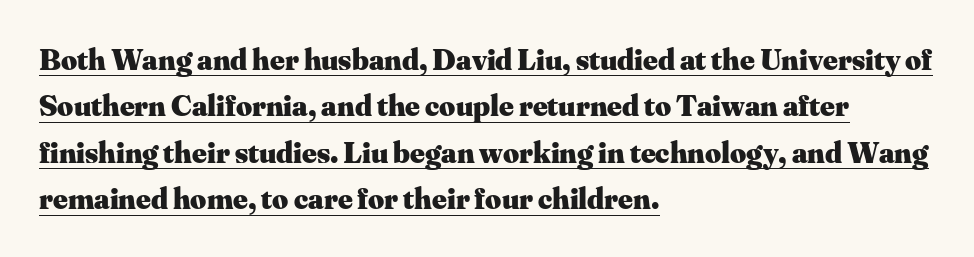
Q: Is the text bold? A: Yes.
Q: Is the text italic (slanted)? A: No, it is upright.
Q: Is the typeface a serif or a sans-serif typeface? A: Serif.
Q: Is the text underlined? A: Yes.
Q: How is the paragraph aligned? A: Left-aligned.
Q: Is the spacing between letters normal or unusually wide? A: Normal.
Q: Is the spacing between lines tight, normal or loose? A: Normal.
Q: Width (condensed, normal, or wide)? A: Normal.
Q: Stroke contrast? A: Medium.
Q: x-height? A: Small.
Q: Monospaced? A: No.
